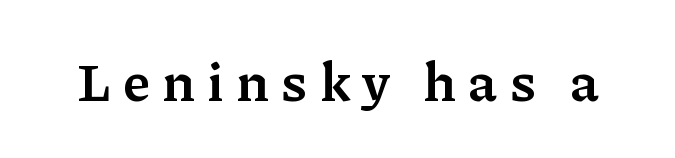
Q: Is the text bold? A: Semi-bold.
Q: Is the text italic (slanted)? A: No, it is upright.
Q: Is the typeface a serif or a sans-serif typeface? A: Serif.
Q: Is the text underlined? A: No.
Q: Is the spacing between letters normal or unusually wide? A: Unusually wide.
Q: Width (condensed, normal, or wide)? A: Normal.
Q: Stroke contrast? A: Low.
Q: x-height? A: Medium.
Q: Monospaced? A: No.
